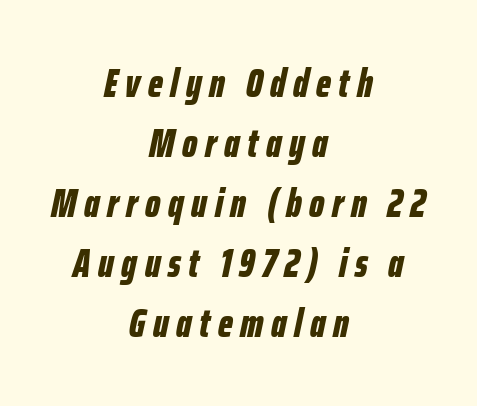
Q: Is the text bold? A: Yes.
Q: Is the text italic (slanted)? A: Yes, it leans right by about 12 degrees.
Q: Is the text underlined? A: No.
Q: How is the paragraph aligned? A: Centered.
Q: Is the spacing between lines tight, normal or loose? A: Normal.
Q: Width (condensed, normal, or wide)? A: Condensed.
Q: Stroke contrast? A: Low.
Q: x-height? A: Medium.
Q: Monospaced? A: No.
